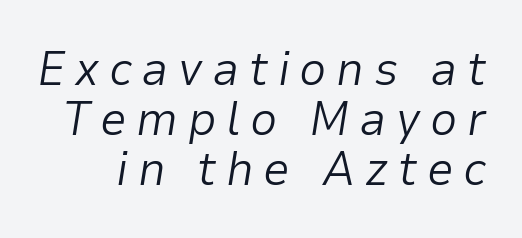
Does the lettering tilt? It does — this is italic. The letters are spread apart with noticeably loose tracking. Plain, unruled lines of type. This block would grow much taller if given ordinary leading; it's compressed now. The weight tops out at a normal text grade.
